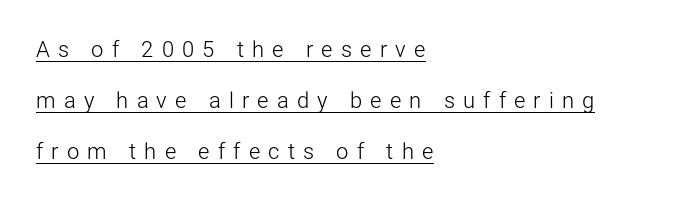
The image shows 22 px text type, upright; set left-aligned, loose line spacing (2.32x), unusually wide letter spacing (+0.37 em), underlined.
